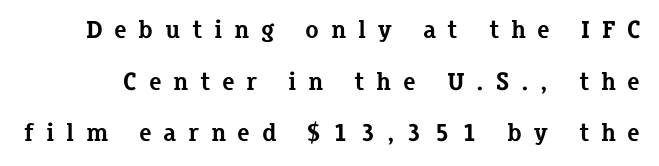
Q: Is the text bold? A: Yes.
Q: Is the text italic (slanted)? A: No, it is upright.
Q: Is the text underlined? A: No.
Q: Is the spacing between letters normal or unusually wide? A: Unusually wide.
Q: Is the spacing between lines tight, normal or loose? A: Loose.
